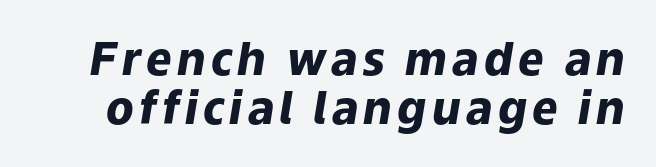
The image shows 45 px heavy type, italic (leaning right); set tight line spacing (1.09x), not underlined; low stroke contrast and a medium x-height.
